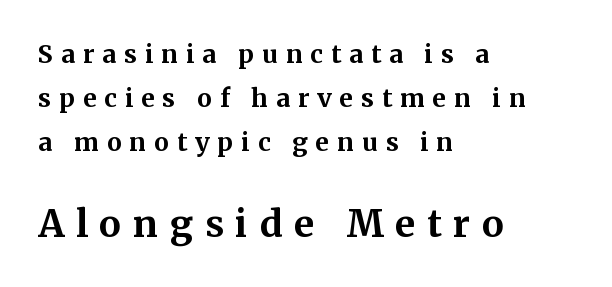
The image shows 37 px bold serif type, upright; set left-aligned, line spacing 1.77x, unusually wide letter spacing (+0.32 em), not underlined; the second (bottom) block is 1.48x larger; medium stroke contrast and a medium x-height.
